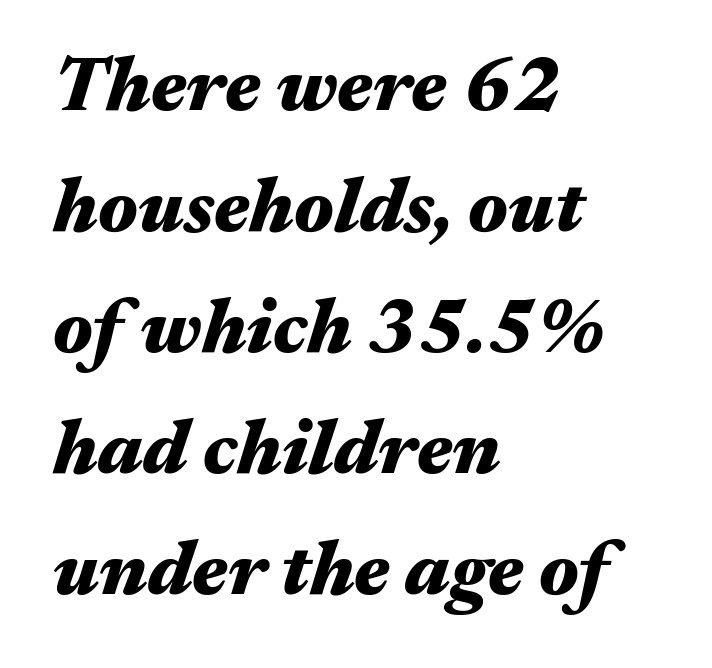
{"italic": "yes", "lean": "right", "slant_degrees": 17, "bold": "yes", "weight": "heavy", "width": "wide", "stroke_contrast": "medium", "x_height": "medium", "monospaced": "no", "underline": "no", "align": "left", "line_spacing": "normal", "line_spacing_ratio": 1.57, "letter_spacing": "normal", "letter_spacing_em": 0.0, "glyph_px": 77}
